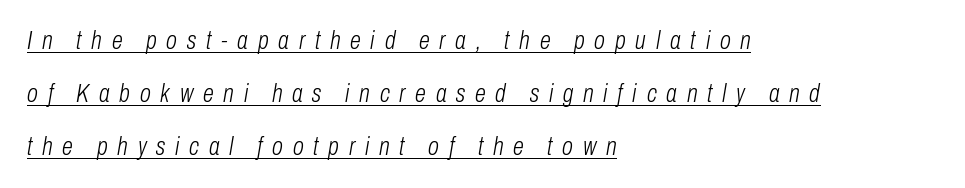
Q: Is the text bold? A: No.
Q: Is the text italic (slanted)? A: Yes, it leans right by about 10 degrees.
Q: Is the text underlined? A: Yes.
Q: How is the paragraph aligned? A: Left-aligned.
Q: Is the spacing between letters normal or unusually wide? A: Unusually wide.
Q: Is the spacing between lines tight, normal or loose? A: Loose.
